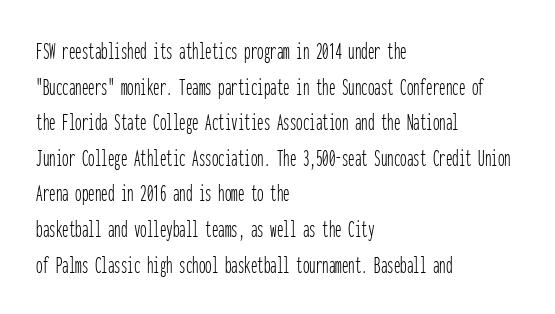
The image shows 26 px text type, upright; set left-aligned, normal line spacing (1.37x), normal letter spacing, not underlined.
